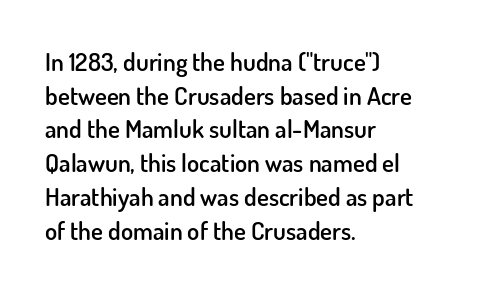
{"italic": "no", "bold": "semi", "underline": "no", "align": "left", "line_spacing": "normal", "line_spacing_ratio": 1.35, "letter_spacing": "normal", "letter_spacing_em": 0.0, "glyph_px": 25}
